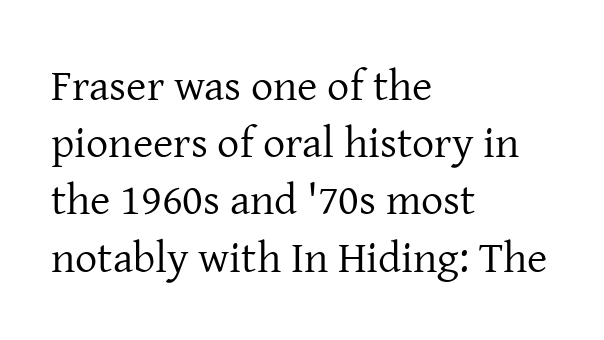
{"serif": "yes", "italic": "no", "bold": "no", "weight": "regular", "width": "normal", "stroke_contrast": "low", "x_height": "medium", "monospaced": "no", "underline": "no", "align": "left", "line_spacing": "normal", "line_spacing_ratio": 1.3, "letter_spacing": "normal", "letter_spacing_em": 0.0, "glyph_px": 44}
